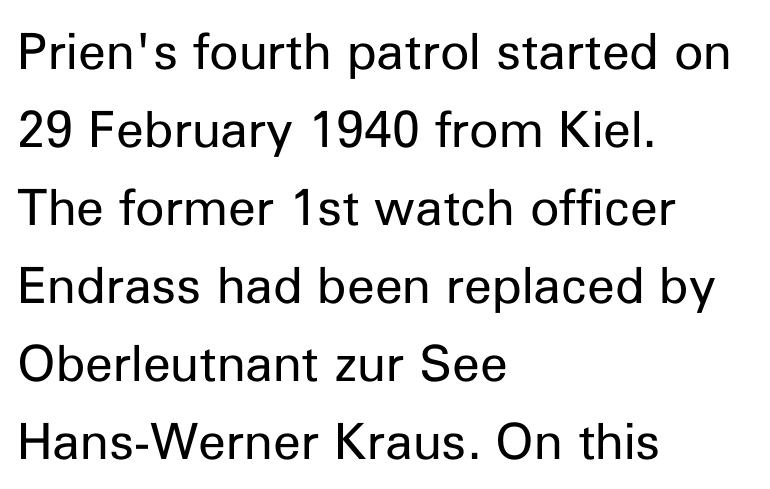
If you measured baseline to baseline, you'd find a middling distance. Is the letter spacing exaggerated? No — it looks like the ordinary default. These lines stack with their left ends in a neat column. Grotesque or geometric, the face here clearly has no serifs. Stems here are at most as thick as an everyday book face. The letters stand upright; this is a roman face.
